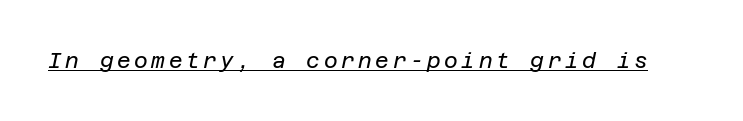
Check the space under the baseline: a stroke is drawn there. In terms of posture, this sample is oblique. Caption: face not bold, strokes unweighted.
